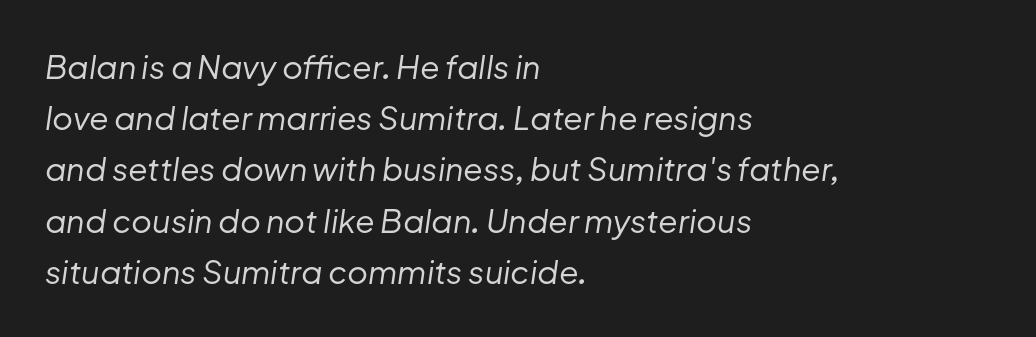
This sample uses an oblique cut, with every glyph tilted off the vertical. What's the leading like? Ordinary, nothing unusual. Check the space under the baseline: it is left empty. Compared with a typical body face, this is equally light or lighter still.
